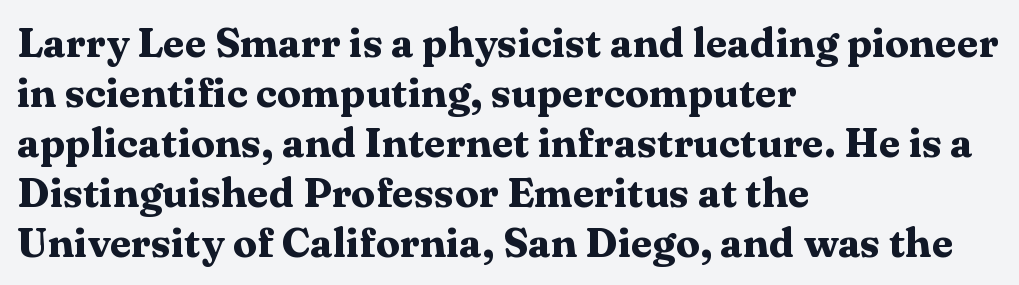
Q: Is the text bold? A: Yes.
Q: Is the text italic (slanted)? A: No, it is upright.
Q: Is the typeface a serif or a sans-serif typeface? A: Serif.
Q: Is the text underlined? A: No.
Q: How is the paragraph aligned? A: Left-aligned.
Q: Is the spacing between letters normal or unusually wide? A: Normal.
Q: Is the spacing between lines tight, normal or loose? A: Normal.
Q: Width (condensed, normal, or wide)? A: Wide.
Q: Stroke contrast? A: Medium.
Q: x-height? A: Medium.
Q: Monospaced? A: No.
